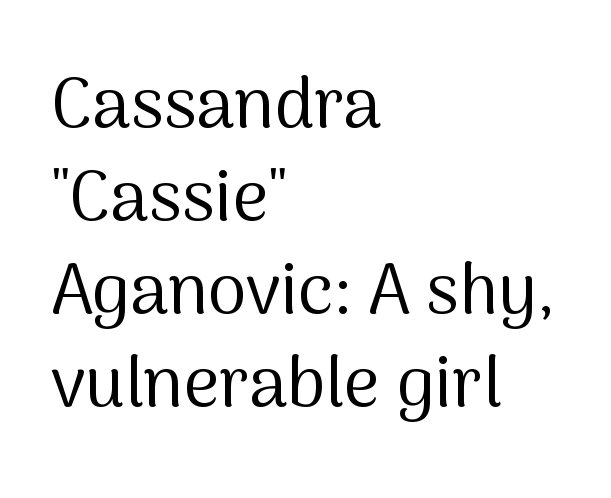
Words float on clear page, feet unadorned. Here the designer chose a conventional face with non-uniform glyph widths. Upright lettering throughout. Think standard paragraph weight, or any step lighter than that. Tracking here is standard; glyphs follow each other at the usual distance. One glance says typical: line gaps are just what's usual.
